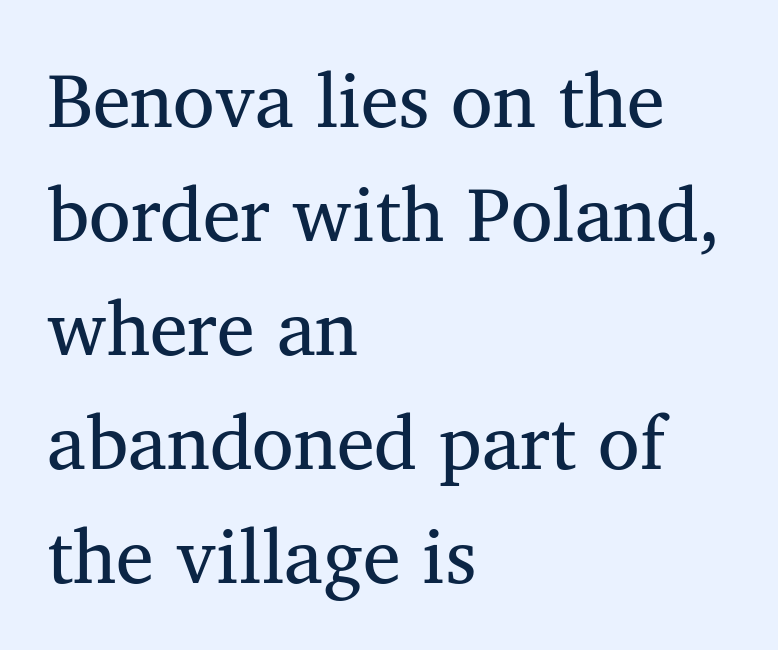
The image shows 76 px regular-weight serif type, upright; set left-aligned, normal line spacing (1.5x), normal letter spacing, not underlined; medium stroke contrast and a medium x-height.
